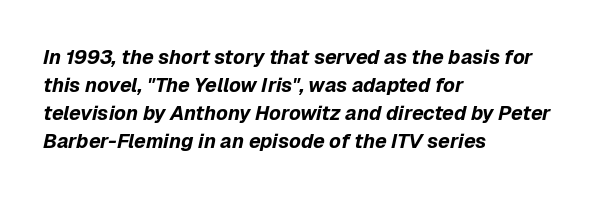
The image shows 20 px bold type, italic (leaning right); set left-aligned, normal line spacing (1.4x), normal letter spacing, not underlined.
